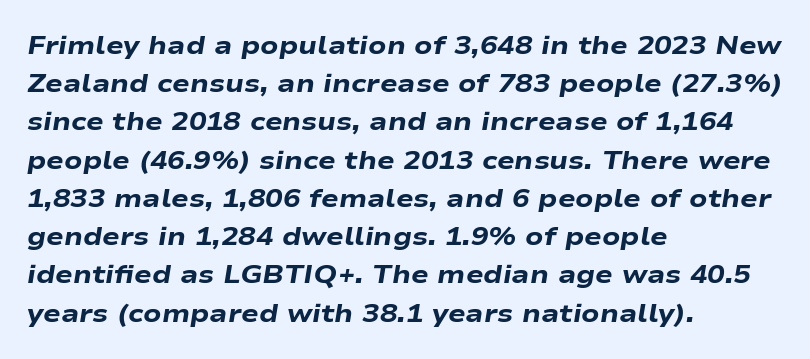
Baseline-to-baseline distance is the conventional proportion of letter height. This rendering uses left alignment, leaving the right contour irregular. Slant detected: the letters are inclined. In terms of letterspacing, this is plain default setting. The zone under the glyphs is completely vacant. Stroke thickness is high; the sample reads as a true bold.
